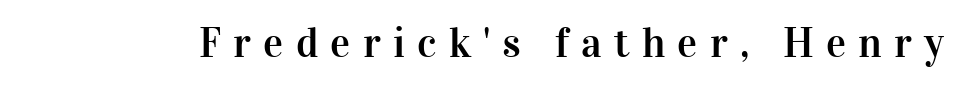
Q: Is the text italic (slanted)? A: No, it is upright.
Q: Is the typeface a serif or a sans-serif typeface? A: Serif.
Q: Is the text underlined? A: No.
Q: Is the spacing between letters normal or unusually wide? A: Unusually wide.
Q: Width (condensed, normal, or wide)? A: Normal.
Q: Stroke contrast? A: High.
Q: x-height? A: Medium.
Q: Monospaced? A: No.
